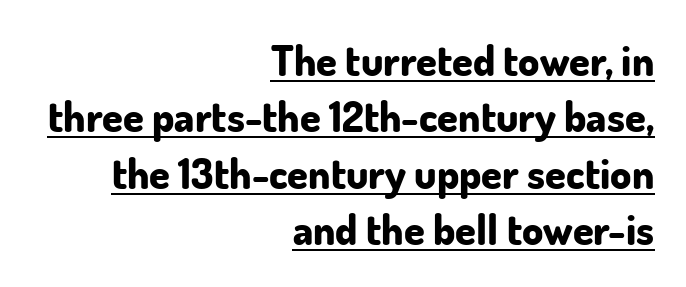
The text block is weighted toward the right margin, trailing off unevenly leftward. You can tell it's not italic because the verticals are truly vertical. In terms of leading, this rendering sits right in the middle. Caption: lettering with a line underneath.
